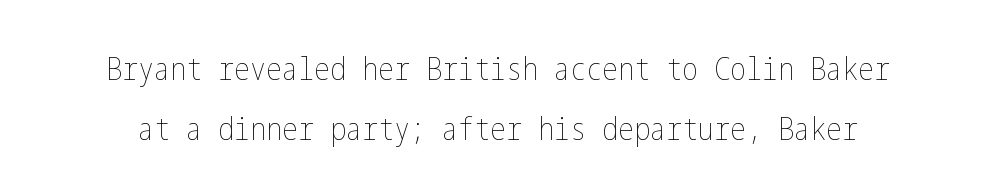
No word sits above an underline. Counters stay open thanks to moderate or lighter strokes. If you drew a line through each stem, it would be perfectly vertical. No extra tracking has been applied to these lines.
